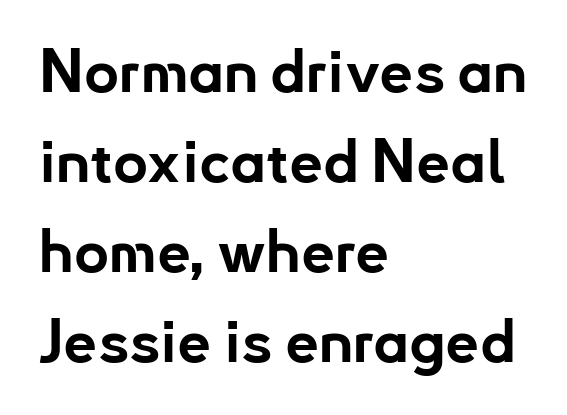
Q: Is the text bold? A: Yes.
Q: Is the text italic (slanted)? A: No, it is upright.
Q: Is the typeface a serif or a sans-serif typeface? A: Sans-serif.
Q: Is the text underlined? A: No.
Q: How is the paragraph aligned? A: Left-aligned.
Q: Is the spacing between letters normal or unusually wide? A: Normal.
Q: Is the spacing between lines tight, normal or loose? A: Normal.
Q: Width (condensed, normal, or wide)? A: Normal.
Q: Stroke contrast? A: Low.
Q: x-height? A: Small.
Q: Monospaced? A: No.
